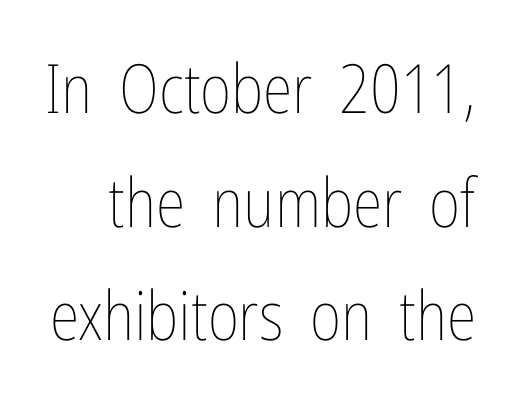
Think standard paragraph weight, or any step lighter than that. Italic: no, the glyphs are upright roman. Honestly, there is no underline to notice here at all. Students, note that the glyphs here touch the page at normal intervals.
